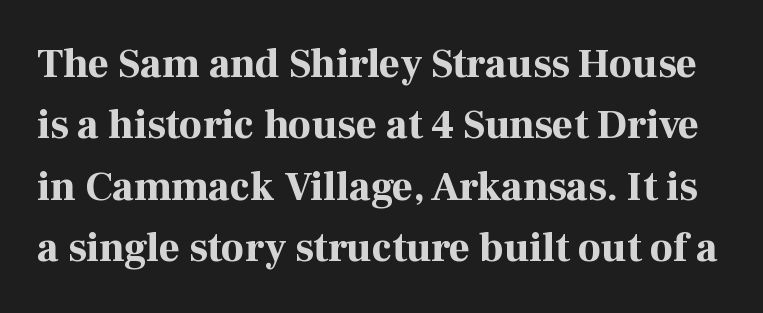
{"serif": "yes", "italic": "no", "bold": "yes", "weight": "bold", "width": "normal", "stroke_contrast": "high", "x_height": "medium", "monospaced": "no", "underline": "no", "line_spacing": "normal", "line_spacing_ratio": 1.5, "letter_spacing": "normal", "letter_spacing_em": 0.0, "glyph_px": 41}
